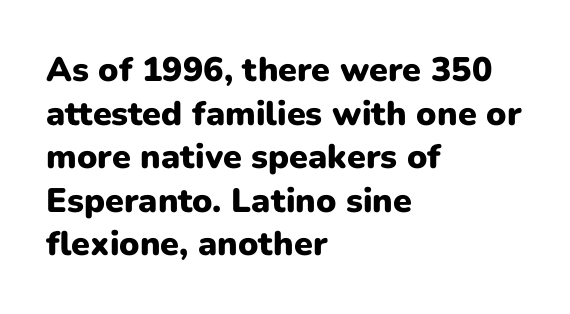
Unlike a traditional serif, this face leaves its strokes unadorned. Visually the block forms a straight wall on the left and a jagged coastline on the right. Caption: standard tracking, unaltered. Successive baselines arrive at the customary interval. Its strokes are broad and dark, the hallmark of bold type.
